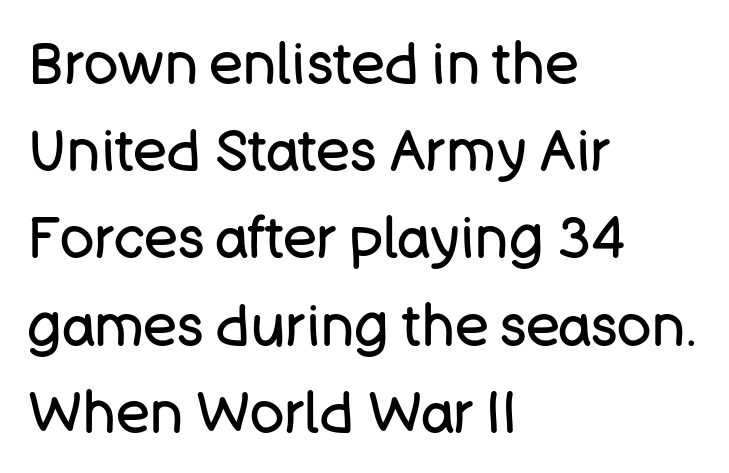
Are there feet on the stems? There aren't — it's a sans. Quick note: not italic, upright. On a weight scale, this lands at 450 or below. Regular leading. The paragraph shown leans on its left margin. A bare baseline throughout the passage.
